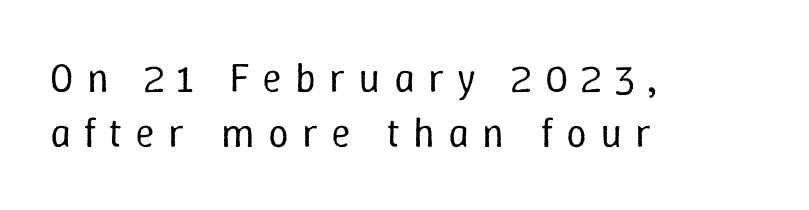
{"italic": "no", "bold": "no", "weight": "regular", "width": "normal", "stroke_contrast": "low", "x_height": "medium", "monospaced": "no", "underline": "no", "align": "left", "line_spacing": "normal", "line_spacing_ratio": 1.34, "letter_spacing": "wide", "letter_spacing_em": 0.32, "glyph_px": 41}
